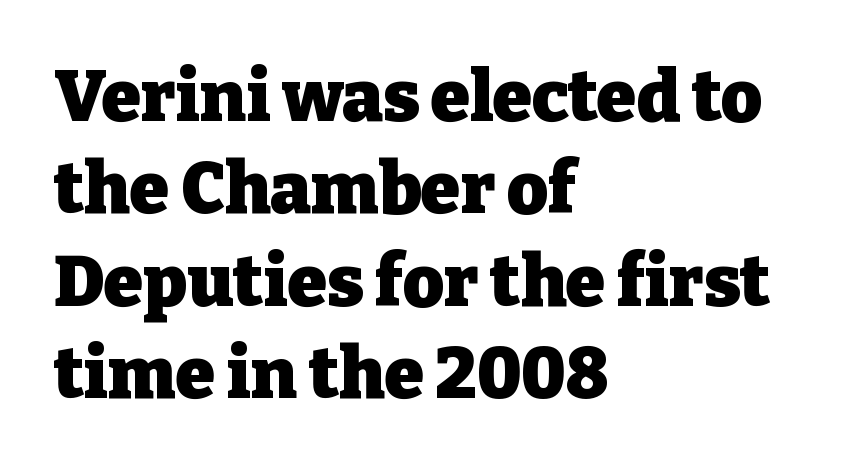
Yep, those are serifs on the letters. The letters are bold, with thick, heavy strokes. Typeset ragged right — the left edge is the straight one. Evenly set lines give the paragraph a standard silhouette.
